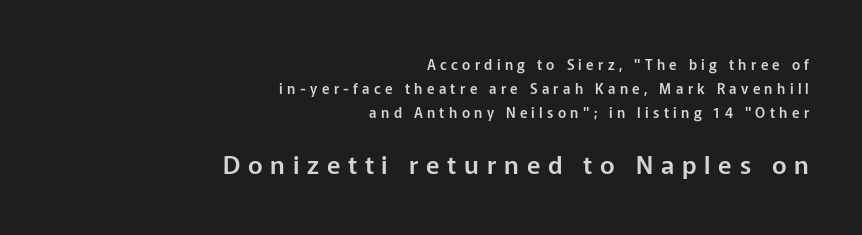
The image shows 25 px text type, upright; set right-aligned, line spacing 1.71x, unusually wide letter spacing (+0.31 em), not underlined; the second (bottom) block is 1.79x larger.
